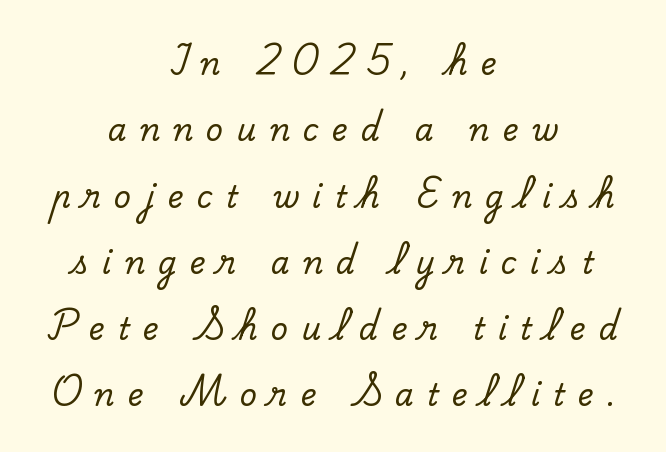
{"serif": "yes", "width": "normal", "stroke_contrast": "low", "x_height": "small", "monospaced": "no", "underline": "no", "align": "center", "line_spacing": "loose", "line_spacing_ratio": 2.21, "letter_spacing": "wide", "letter_spacing_em": 0.44, "glyph_px": 30}
